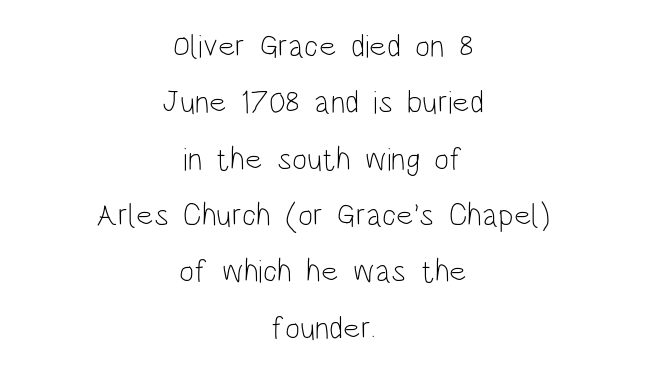
{"serif": "no", "italic": "no", "bold": "no", "weight": "light", "width": "condensed", "stroke_contrast": "low", "x_height": "large", "monospaced": "no", "underline": "no", "align": "center", "line_spacing_ratio": 1.76, "letter_spacing": "normal", "letter_spacing_em": 0.0, "glyph_px": 32}
